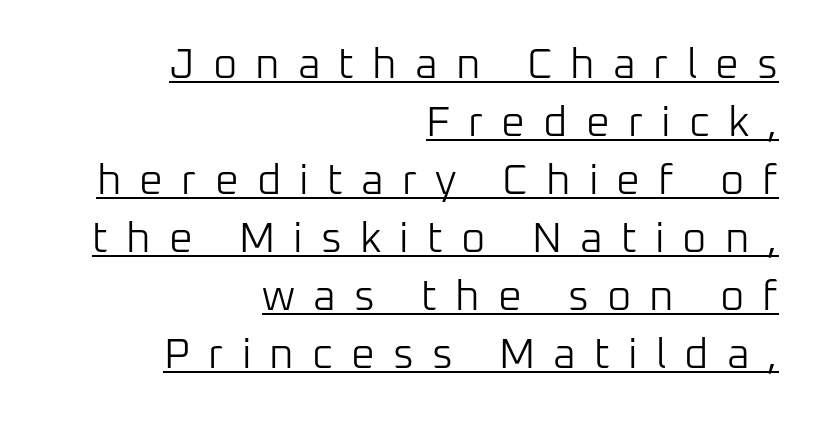
{"serif": "no", "italic": "no", "bold": "no", "weight": "light", "width": "normal", "stroke_contrast": "low", "x_height": "medium", "monospaced": "no", "underline": "yes", "align": "right", "line_spacing": "normal", "line_spacing_ratio": 1.38, "letter_spacing": "wide", "letter_spacing_em": 0.43, "glyph_px": 42}
